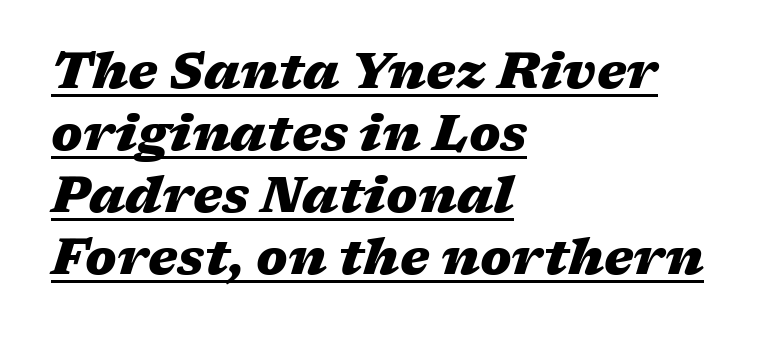
The whole block is typeset with a tilt. This rendering leaves character spacing at its baseline value. Does the copy run flush right? No — it runs flush left. Character widths vary here, with narrow letters taking less room than wide ones.
